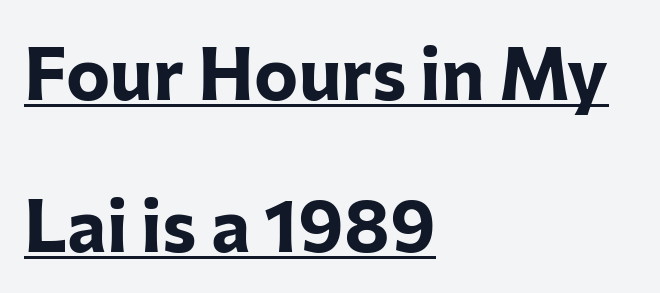
{"serif": "no", "italic": "no", "bold": "yes", "weight": "bold", "width": "normal", "stroke_contrast": "low", "x_height": "medium", "monospaced": "no", "underline": "yes", "align": "left", "line_spacing": "loose", "line_spacing_ratio": 2.06, "letter_spacing": "normal", "letter_spacing_em": 0.0, "glyph_px": 74}
